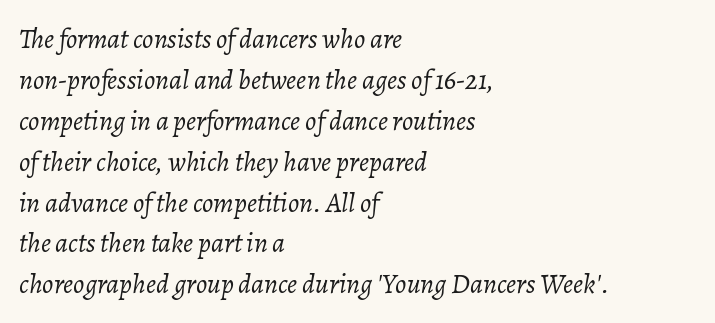
{"italic": "yes", "lean": "right", "slant_degrees": 7, "bold": "no", "weight": "light", "width": "normal", "stroke_contrast": "low", "x_height": "medium", "monospaced": "no", "underline": "no", "align": "left", "line_spacing": "normal", "line_spacing_ratio": 1.46, "letter_spacing": "normal", "letter_spacing_em": 0.0, "glyph_px": 28}
